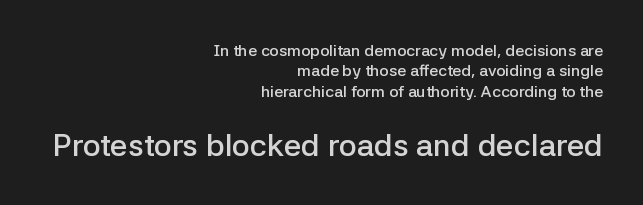
The image shows 31 px semibold sans-serif type, upright; set right-aligned, normal line spacing (1.28x), normal letter spacing, not underlined; the second (bottom) block is 1.94x larger; low stroke contrast and a medium x-height.
